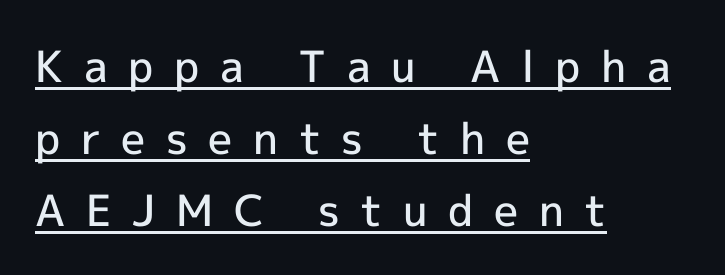
{"serif": "no", "italic": "no", "bold": "semi", "weight": "semibold", "width": "normal", "x_height": "medium", "monospaced": "no", "underline": "yes", "align": "left", "line_spacing": "normal", "line_spacing_ratio": 1.67, "letter_spacing": "wide", "letter_spacing_em": 0.48, "glyph_px": 43}
